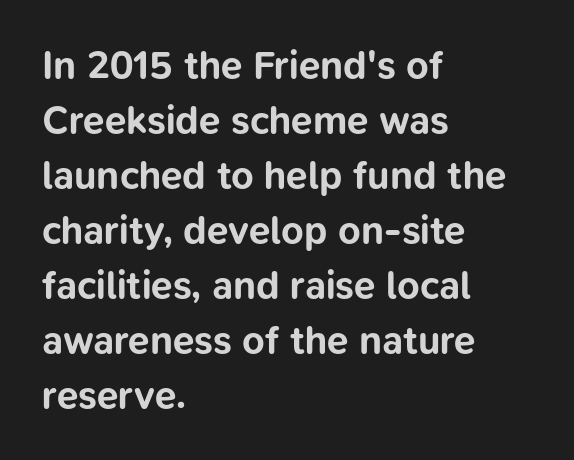
{"serif": "no", "italic": "no", "bold": "yes", "weight": "bold", "width": "normal", "stroke_contrast": "low", "x_height": "medium", "monospaced": "no", "underline": "no", "align": "left", "line_spacing": "normal", "line_spacing_ratio": 1.41, "letter_spacing": "normal", "letter_spacing_em": 0.0, "glyph_px": 39}
